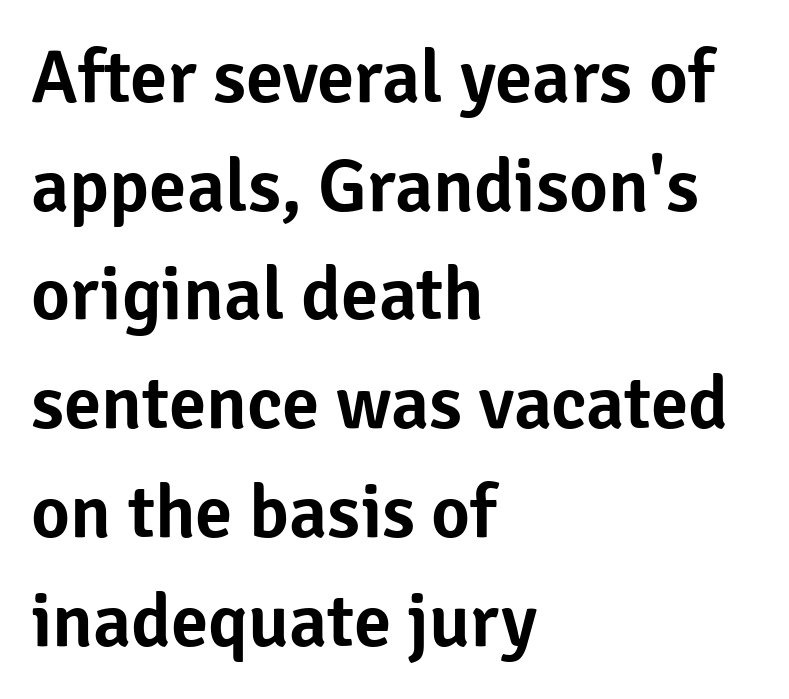
{"serif": "no", "italic": "no", "width": "normal", "stroke_contrast": "low", "x_height": "medium", "monospaced": "no", "underline": "no", "align": "left", "line_spacing": "normal", "line_spacing_ratio": 1.45, "letter_spacing": "normal", "letter_spacing_em": 0.0, "glyph_px": 75}
